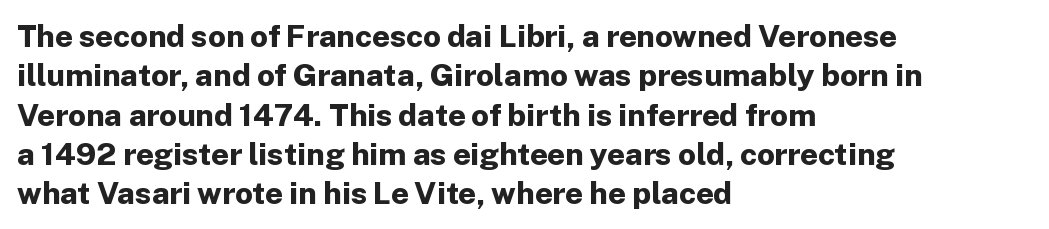
Q: Is the text bold? A: Yes.
Q: Is the text italic (slanted)? A: No, it is upright.
Q: Is the typeface a serif or a sans-serif typeface? A: Sans-serif.
Q: Is the text underlined? A: No.
Q: How is the paragraph aligned? A: Left-aligned.
Q: Is the spacing between letters normal or unusually wide? A: Normal.
Q: Is the spacing between lines tight, normal or loose? A: Normal.
Q: Width (condensed, normal, or wide)? A: Normal.
Q: Stroke contrast? A: Low.
Q: x-height? A: Medium.
Q: Monospaced? A: No.
